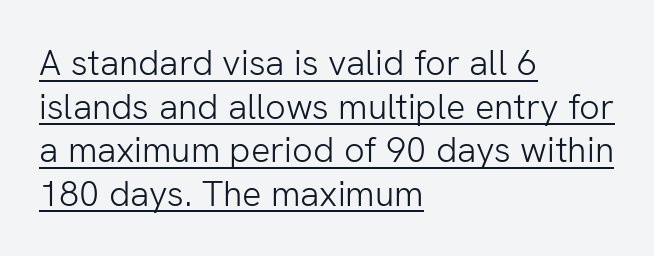
{"serif": "no", "italic": "no", "bold": "no", "weight": "light", "width": "normal", "stroke_contrast": "low", "x_height": "medium", "monospaced": "no", "underline": "yes", "align": "left", "line_spacing_ratio": 1.21, "letter_spacing": "normal", "letter_spacing_em": 0.0, "glyph_px": 36}
